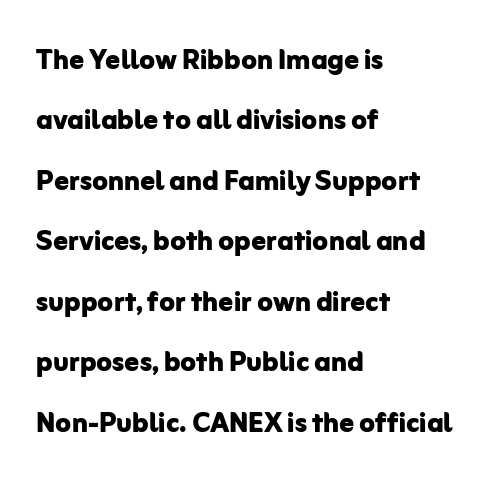
{"serif": "no", "italic": "no", "bold": "yes", "weight": "bold", "width": "normal", "stroke_contrast": "low", "x_height": "medium", "monospaced": "no", "underline": "no", "align": "left", "line_spacing": "normal", "line_spacing_ratio": 1.68, "letter_spacing": "normal", "letter_spacing_em": 0.0, "glyph_px": 36}
